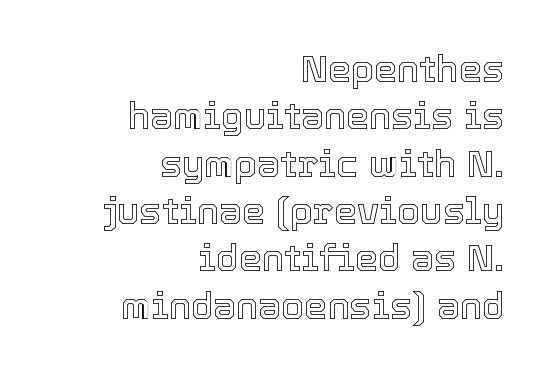
{"italic": "no", "width": "normal", "x_height": "medium", "monospaced": "no", "underline": "no", "align": "right", "line_spacing": "normal", "line_spacing_ratio": 1.28, "letter_spacing": "normal", "letter_spacing_em": 0.0, "glyph_px": 37}
